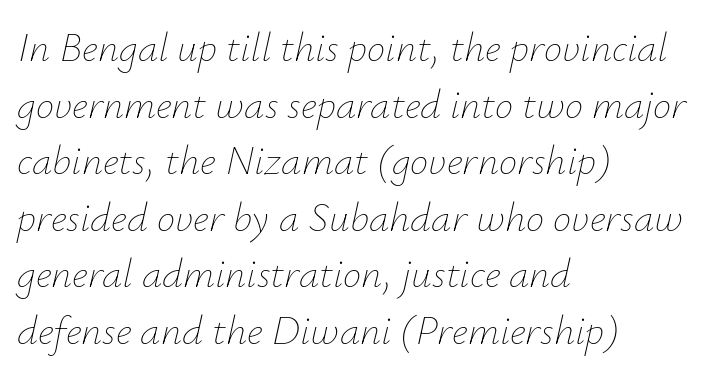
Notice how the passage keeps a crisp vertical edge on the left only. Each row of text sits above clean, open space. Leading: standard. Between one letter and the next there's only the usual sliver of space.
